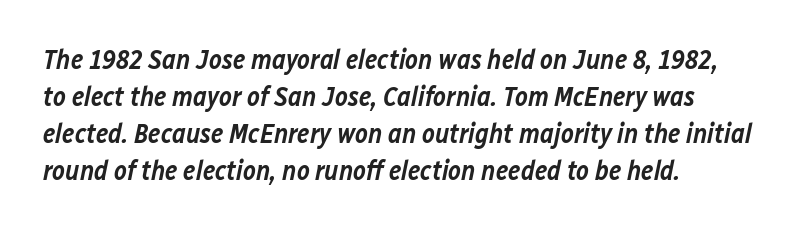
Q: Is the text bold? A: Semi-bold.
Q: Is the text italic (slanted)? A: Yes, it leans right by about 12 degrees.
Q: Is the text underlined? A: No.
Q: How is the paragraph aligned? A: Left-aligned.
Q: Is the spacing between letters normal or unusually wide? A: Normal.
Q: Is the spacing between lines tight, normal or loose? A: Normal.
